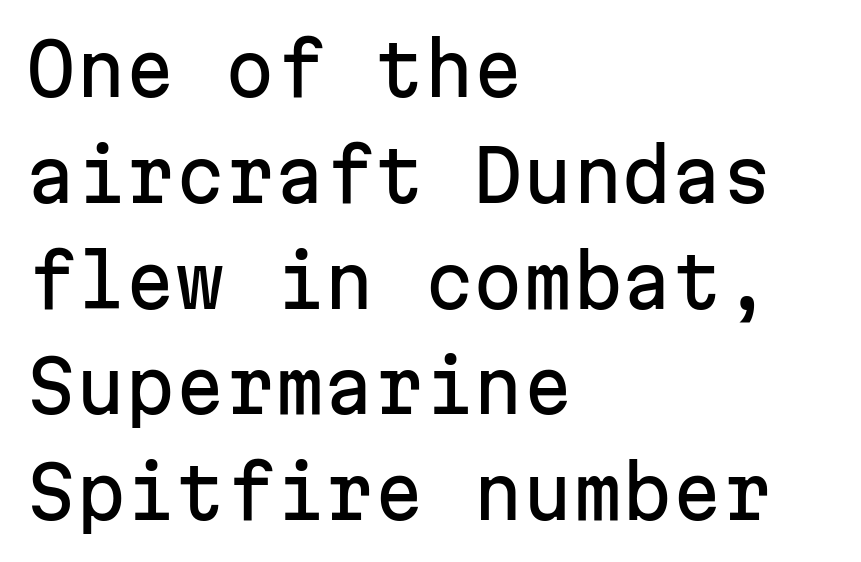
Is this a sans? Yes — the strokes have no serifs. Nobody touched the tracking dial on this one. The letters march in equal steps, a hallmark of fixed-pitch type. The foot of each line stays bare and open.
